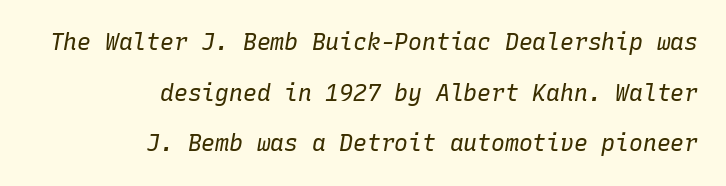
The image shows 23 px text type, italic (leaning right); set right-aligned, loose line spacing (2.2x), normal letter spacing, not underlined.
